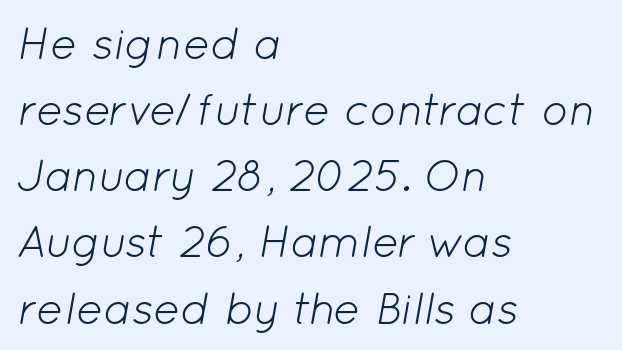
{"italic": "yes", "lean": "right", "slant_degrees": 12, "bold": "no", "weight": "light", "width": "normal", "stroke_contrast": "low", "x_height": "medium", "monospaced": "no", "underline": "no", "align": "left", "line_spacing": "normal", "line_spacing_ratio": 1.47, "letter_spacing": "normal", "letter_spacing_em": 0.0, "glyph_px": 45}
